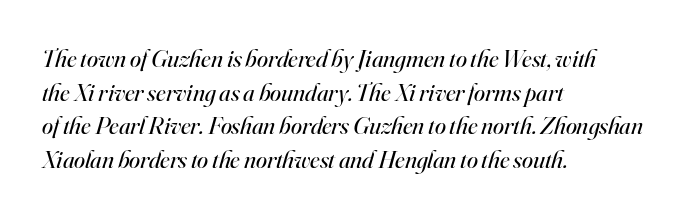
{"italic": "yes", "lean": "right", "slant_degrees": 16, "bold": "no", "underline": "no", "align": "left", "line_spacing": "normal", "line_spacing_ratio": 1.35, "letter_spacing": "normal", "letter_spacing_em": 0.0, "glyph_px": 25}
